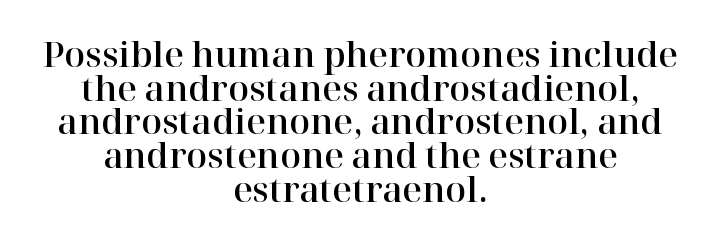
No italicization has been applied; the sample stays upright. Each letter keeps its own natural width here, so spacing adapts to shape. Horizontal alignment here is central, giving a formal, balanced look. Descender tails drop into unmarked territory.
